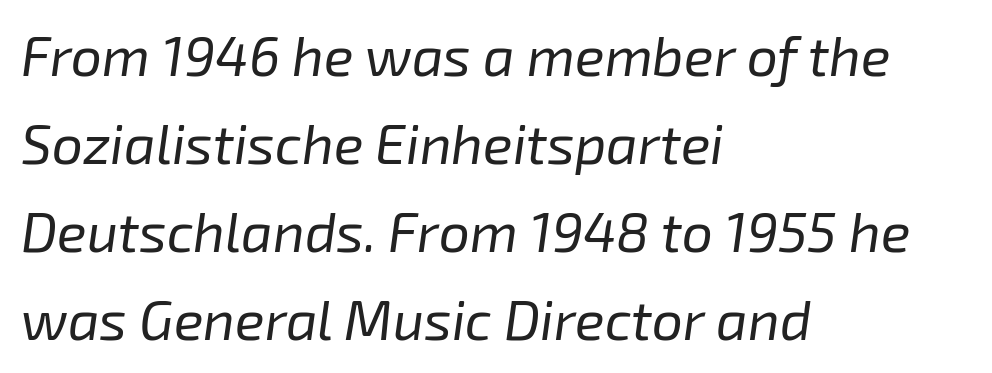
The passage shown is not bold in any degree. Letter spacing: default. Spacing verdict: proportional, widths tailored to each character. Check the space under the baseline: it is left empty.
